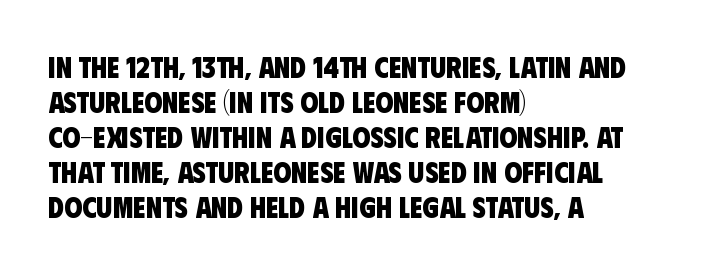
The image shows 29 px heavy, condensed sans-serif type; set left-aligned, line spacing 1.21x, normal letter spacing, not underlined; low stroke contrast and a large x-height.
